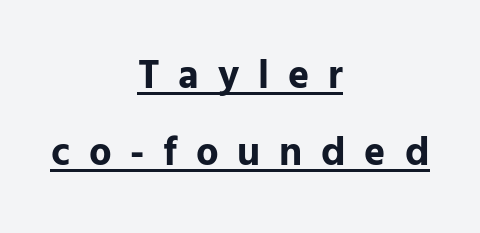
The image shows 40 px bold sans-serif type, upright; set centered, loose line spacing (1.93x), unusually wide letter spacing (+0.47 em), underlined; low stroke contrast and a medium x-height.
